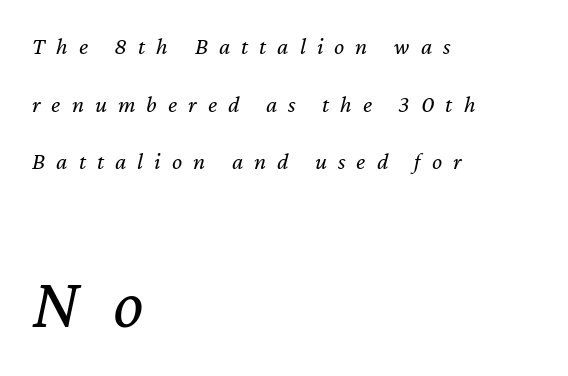
The second block has been scaled up relative to the first. The string is rendered with underlining switched off. Characters follow at a spacing far wider than the type designer built in. These lines are rendered in a variable-pitch font. Alignment: flush left. The passage shown leans; its letterforms are oblique.
